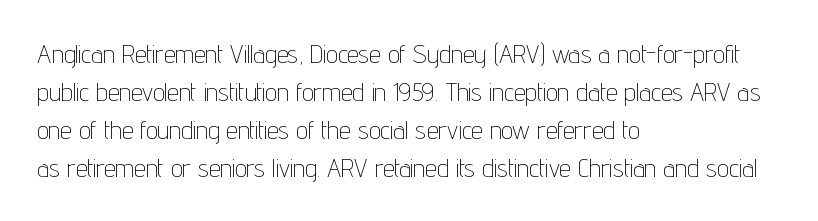
The image shows 26 px text type, upright; set left-aligned, normal line spacing (1.46x), normal letter spacing, not underlined.
